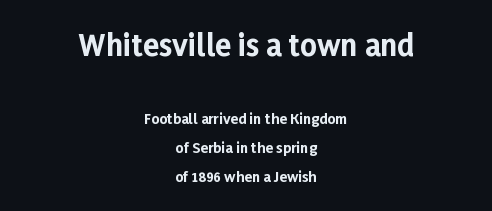
Emphasis by weight is at full strength: bold. The line texture is even and compact thanks to regular tracking. This is roman type, the default non-slanted kind. The font family rendered here belongs to the sans-serif group. The typesetter chose a symmetrical, centered arrangement here. You could not count columns in this text — the font is proportionally spaced.
